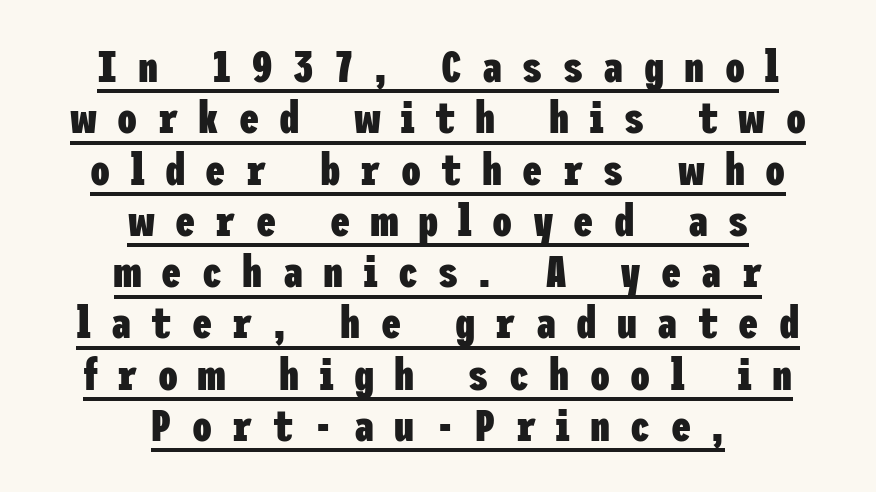
The image shows 45 px heavy, condensed sans-serif type, upright; set centered, tight line spacing (1.14x), unusually wide letter spacing (+0.45 em), underlined; low stroke contrast and a medium x-height.
